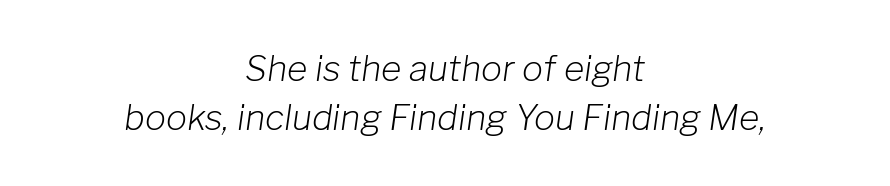
Caption: standard tracking, unaltered. Is there much room between lines? A standard amount, neither cramped nor airy. These lines are centered, leaving both edges ragged. Character widths vary here, with narrow letters taking less room than wide ones.
